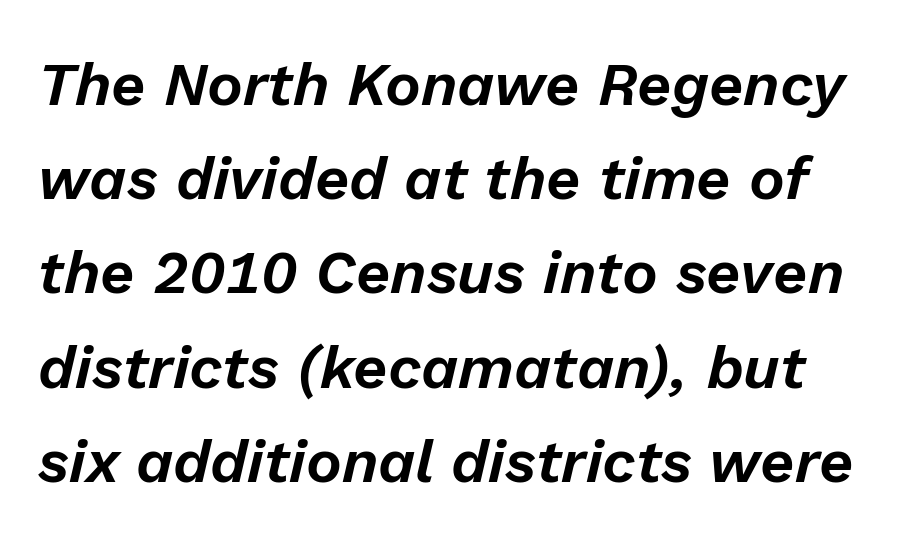
{"italic": "yes", "lean": "right", "slant_degrees": 13, "width": "normal", "stroke_contrast": "low", "x_height": "medium", "monospaced": "no", "underline": "no", "line_spacing": "normal", "line_spacing_ratio": 1.57, "letter_spacing": "normal", "letter_spacing_em": 0.0, "glyph_px": 60}
